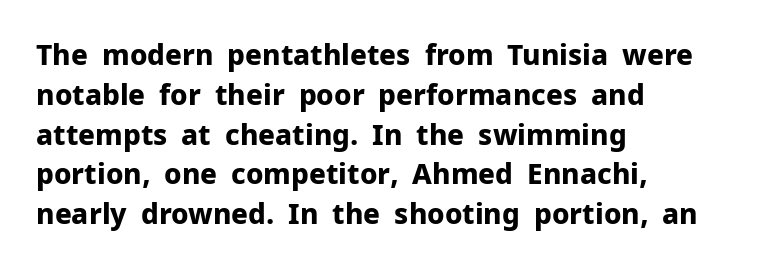
{"serif": "no", "italic": "no", "bold": "yes", "weight": "bold", "width": "normal", "stroke_contrast": "low", "x_height": "medium", "monospaced": "no", "underline": "no", "align": "left", "line_spacing": "normal", "line_spacing_ratio": 1.42, "letter_spacing": "normal", "letter_spacing_em": 0.0, "glyph_px": 28}
